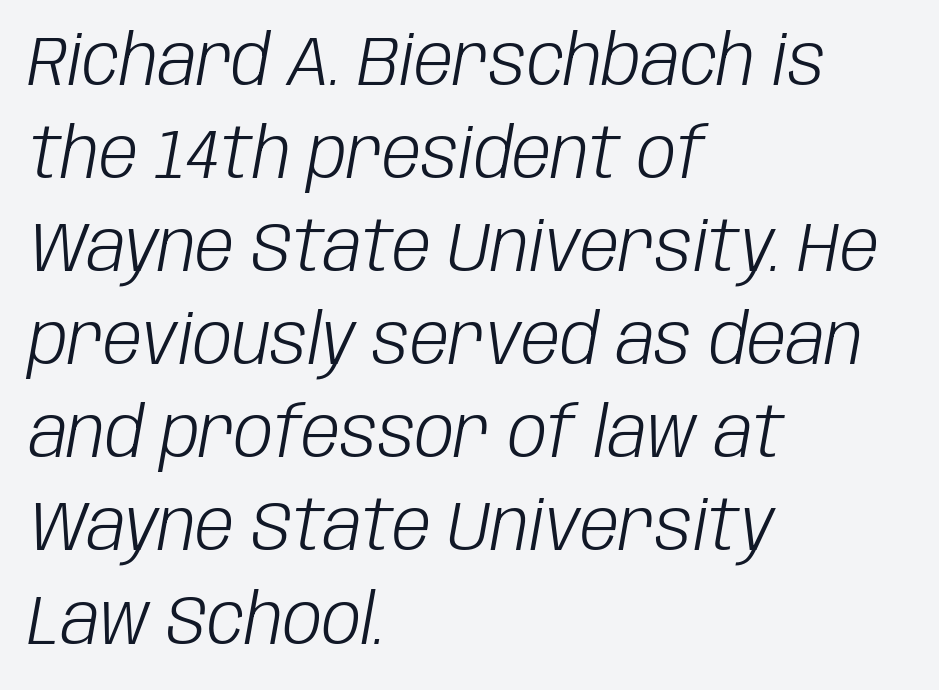
The image shows 70 px light, condensed type, italic (leaning right); set left-aligned, normal line spacing (1.33x), normal letter spacing, not underlined; low stroke contrast and a large x-height.
